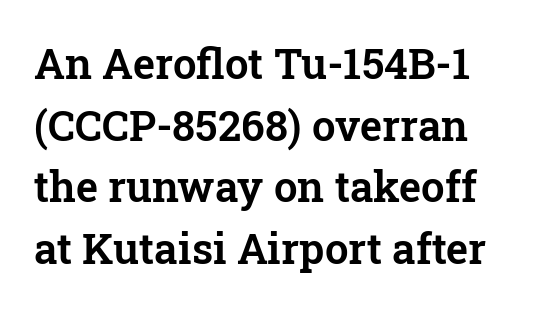
{"serif": "yes", "italic": "no", "width": "normal", "stroke_contrast": "low", "x_height": "medium", "monospaced": "no", "underline": "no", "align": "left", "line_spacing": "normal", "line_spacing_ratio": 1.47, "letter_spacing": "normal", "letter_spacing_em": 0.0, "glyph_px": 42}
